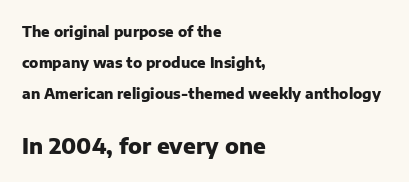
The image shows 21 px bold type, upright; set left-aligned, loose line spacing (2.22x), normal letter spacing, not underlined; the second (bottom) block is 1.5x larger.
